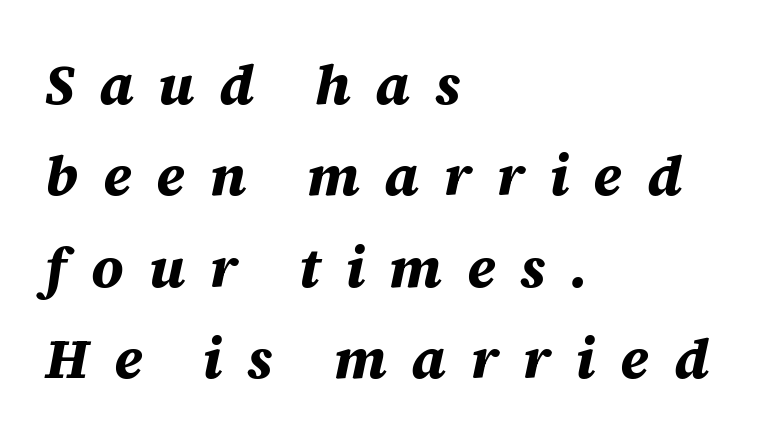
Q: Is the text bold? A: Yes.
Q: Is the text italic (slanted)? A: Yes, it leans right by about 12 degrees.
Q: Is the text underlined? A: No.
Q: How is the paragraph aligned? A: Left-aligned.
Q: Is the spacing between letters normal or unusually wide? A: Unusually wide.
Q: Is the spacing between lines tight, normal or loose? A: Normal.
Q: Width (condensed, normal, or wide)? A: Normal.
Q: Stroke contrast? A: Medium.
Q: x-height? A: Large.
Q: Monospaced? A: No.
